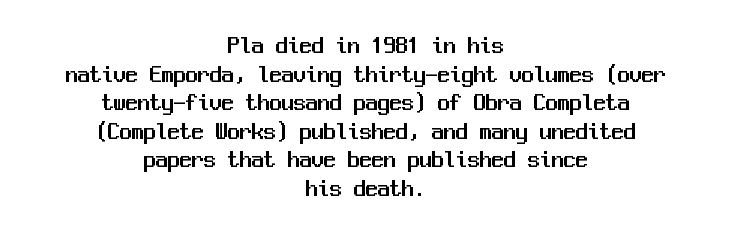
The image shows 24 px text type, upright; set centered, line spacing 1.19x, normal letter spacing, not underlined.
